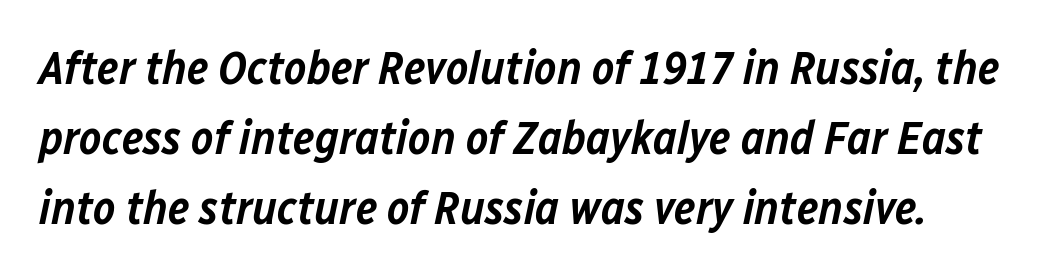
Q: Is the text bold? A: Semi-bold.
Q: Is the text italic (slanted)? A: Yes, it leans right by about 12 degrees.
Q: Is the text underlined? A: No.
Q: Is the spacing between letters normal or unusually wide? A: Normal.
Q: Is the spacing between lines tight, normal or loose? A: Normal.
Q: Width (condensed, normal, or wide)? A: Normal.
Q: Stroke contrast? A: Low.
Q: x-height? A: Medium.
Q: Monospaced? A: No.
